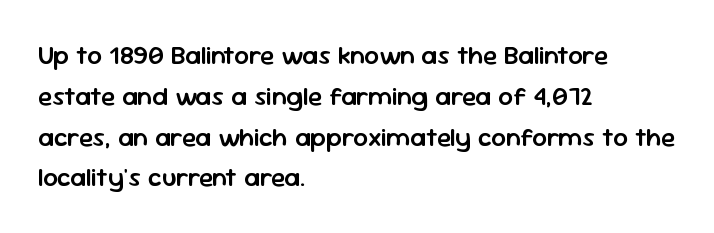
Q: Is the text bold? A: Semi-bold.
Q: Is the text italic (slanted)? A: No, it is upright.
Q: Is the text underlined? A: No.
Q: How is the paragraph aligned? A: Left-aligned.
Q: Is the spacing between letters normal or unusually wide? A: Normal.
Q: Is the spacing between lines tight, normal or loose? A: Normal.
